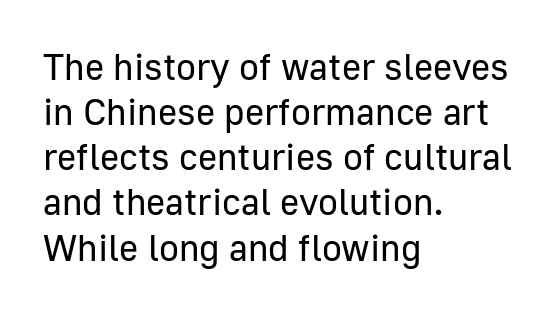
{"serif": "no", "italic": "no", "bold": "no", "weight": "regular", "width": "normal", "stroke_contrast": "low", "x_height": "medium", "monospaced": "no", "underline": "no", "align": "left", "line_spacing_ratio": 1.22, "letter_spacing": "normal", "letter_spacing_em": 0.0, "glyph_px": 37}
